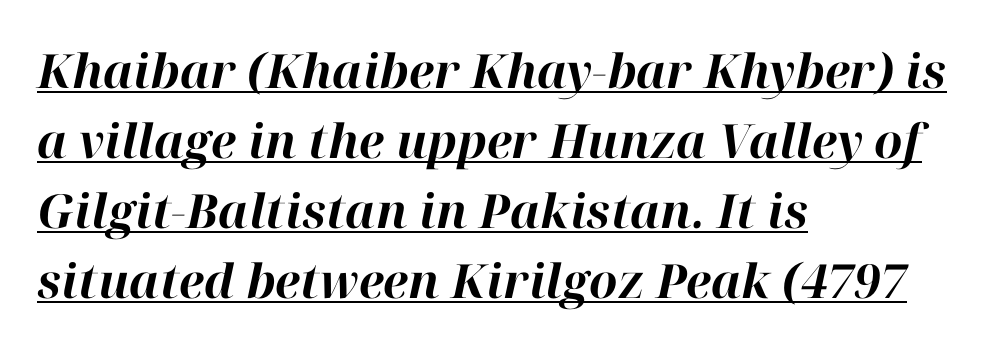
{"italic": "yes", "lean": "right", "slant_degrees": 12, "bold": "yes", "weight": "bold", "width": "normal", "stroke_contrast": "high", "x_height": "medium", "monospaced": "no", "underline": "yes", "align": "left", "line_spacing": "normal", "line_spacing_ratio": 1.49, "letter_spacing": "normal", "letter_spacing_em": 0.0, "glyph_px": 47}
